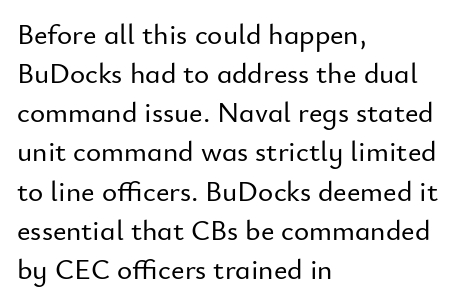
No italicization has been applied; the sample stays upright. This rendering uses left alignment, leaving the right contour irregular. You could not count columns in this text — the font is proportionally spaced. The strip under each line holds only bare page.
